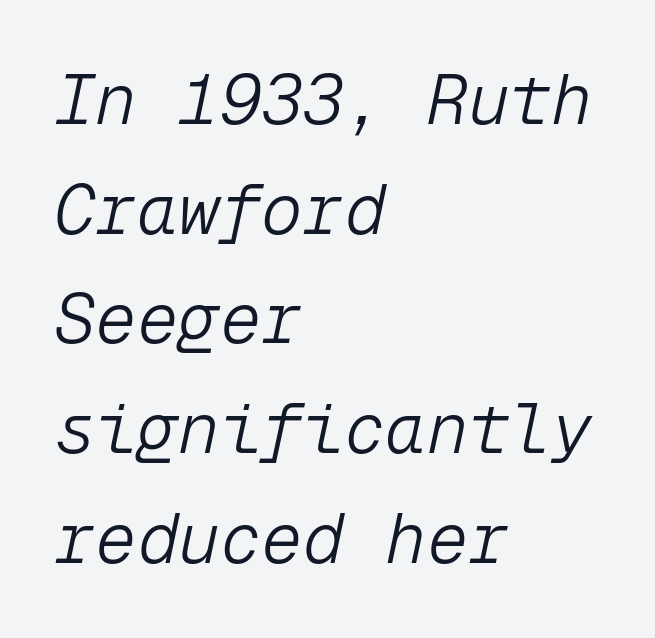
The image shows 69 px light type, italic (leaning right), monospaced; set left-aligned, normal line spacing (1.59x), normal letter spacing, not underlined; low stroke contrast and a medium x-height.
